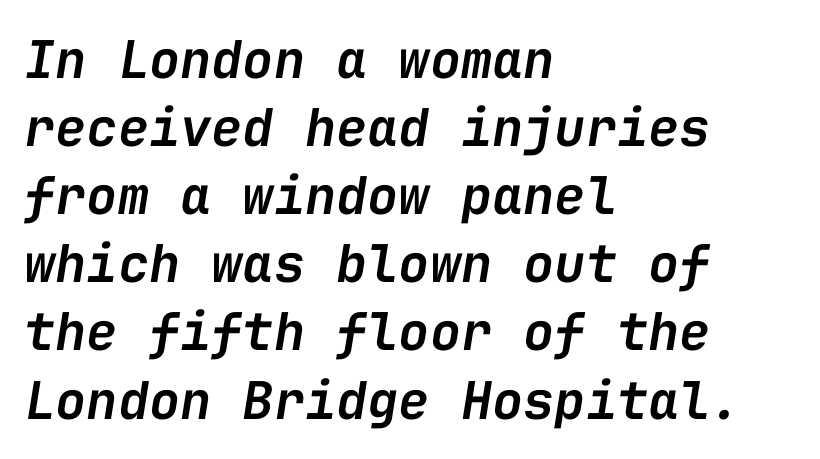
The image shows 52 px semibold type, italic (leaning right), monospaced; set left-aligned, normal line spacing (1.31x), normal letter spacing, not underlined; low stroke contrast and a medium x-height.
